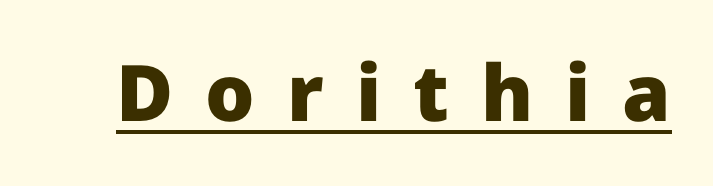
Character widths vary here, with narrow letters taking less room than wide ones. A full-strength bold gives these letters their thick strokes. Underlined type. Does the lettering tilt? It doesn't — this is upright. What stands out about the letter spacing? Its width — letters are far apart. Type style note: lacks serifs.
